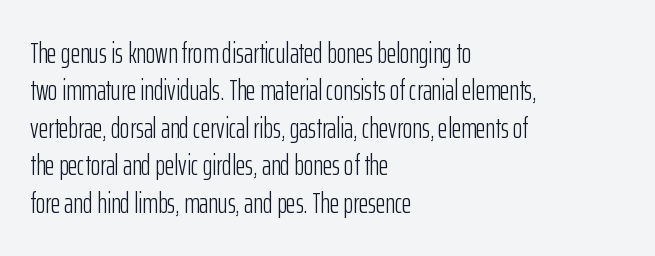
{"serif": "no", "italic": "no", "bold": "no", "weight": "light", "width": "condensed", "stroke_contrast": "low", "x_height": "medium", "monospaced": "no", "underline": "no", "align": "left", "line_spacing": "normal", "line_spacing_ratio": 1.29, "letter_spacing": "normal", "letter_spacing_em": 0.0, "glyph_px": 29}
